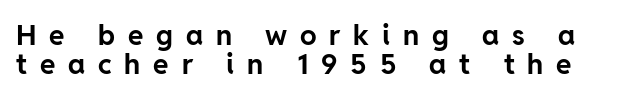
{"serif": "no", "italic": "no", "bold": "yes", "weight": "bold", "width": "normal", "stroke_contrast": "low", "x_height": "medium", "monospaced": "no", "underline": "no", "line_spacing": "tight", "line_spacing_ratio": 1.03, "letter_spacing": "wide", "letter_spacing_em": 0.46, "glyph_px": 28}
